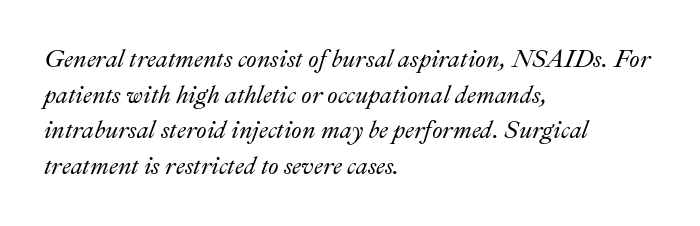
{"italic": "yes", "lean": "right", "slant_degrees": 22, "underline": "no", "align": "left", "line_spacing": "normal", "line_spacing_ratio": 1.48, "letter_spacing": "normal", "letter_spacing_em": 0.0, "glyph_px": 24}
